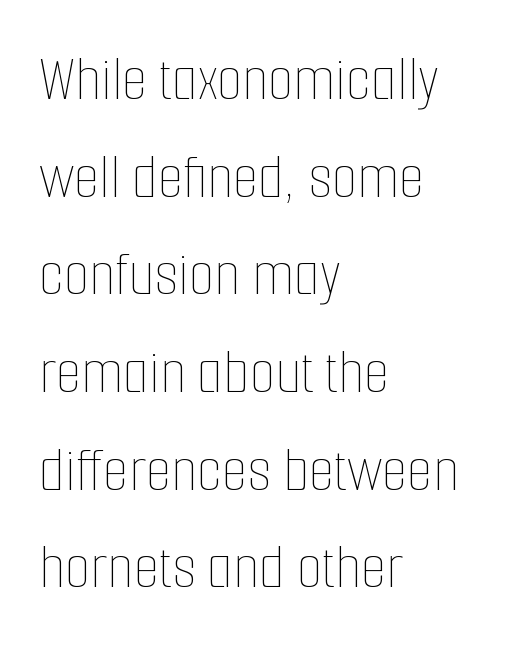
The image shows 66 px thin, condensed type, upright; set left-aligned, normal line spacing (1.48x), normal letter spacing, not underlined; low stroke contrast and a medium x-height.
